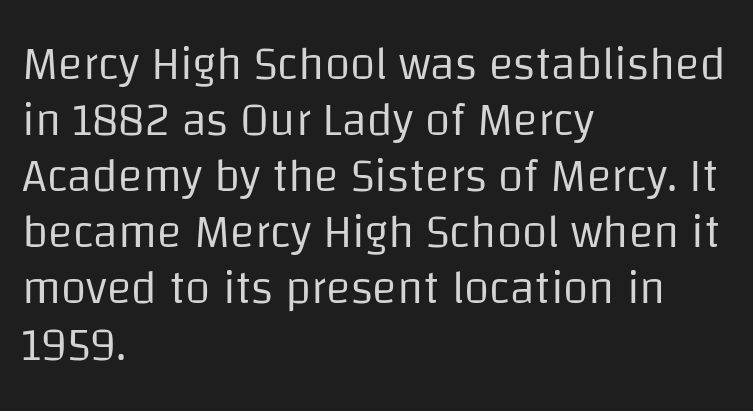
Q: Is the text bold? A: No.
Q: Is the text italic (slanted)? A: No, it is upright.
Q: Is the typeface a serif or a sans-serif typeface? A: Sans-serif.
Q: Is the text underlined? A: No.
Q: How is the paragraph aligned? A: Left-aligned.
Q: Is the spacing between letters normal or unusually wide? A: Normal.
Q: Width (condensed, normal, or wide)? A: Normal.
Q: Stroke contrast? A: Low.
Q: x-height? A: Large.
Q: Monospaced? A: No.
